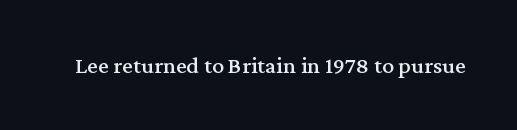
The image shows 24 px text type, upright; set normal letter spacing, not underlined.
